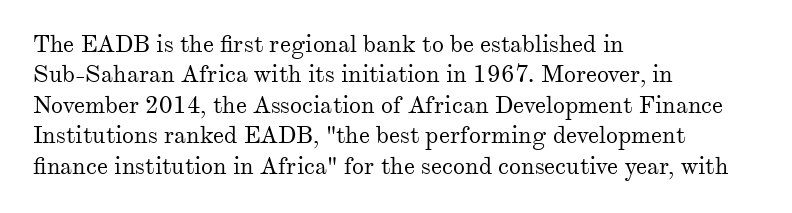
The type sits square on the baseline with zero lean. Only glyphs here, with clear space below each row. This sample is left-justified, so line endings fall wherever the words run out. Nothing unusual about the tracking: characters are spaced as the font intends. No extra ink here — the face is not bold.
